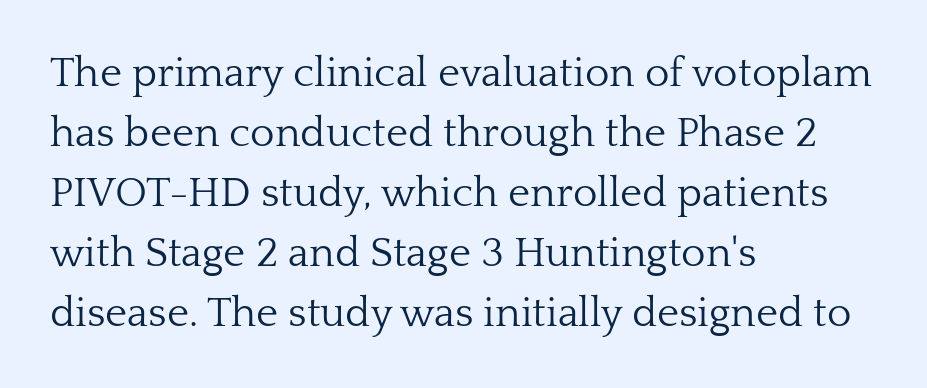
The image shows 42 px light serif type, upright; set left-aligned, normal line spacing (1.43x), normal letter spacing, not underlined; low stroke contrast and a medium x-height.
